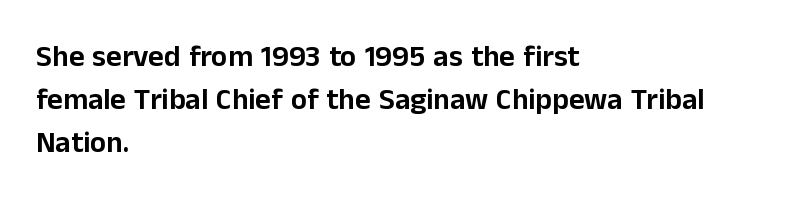
Q: Is the text italic (slanted)? A: No, it is upright.
Q: Is the typeface a serif or a sans-serif typeface? A: Sans-serif.
Q: Is the text underlined? A: No.
Q: How is the paragraph aligned? A: Left-aligned.
Q: Is the spacing between letters normal or unusually wide? A: Normal.
Q: Is the spacing between lines tight, normal or loose? A: Normal.
Q: Width (condensed, normal, or wide)? A: Normal.
Q: Stroke contrast? A: Low.
Q: x-height? A: Medium.
Q: Monospaced? A: No.
